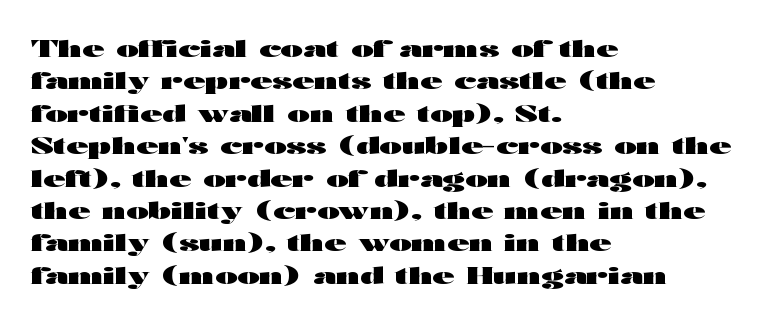
The image shows 24 px bold type, upright; set left-aligned, normal line spacing (1.35x), normal letter spacing, not underlined.
